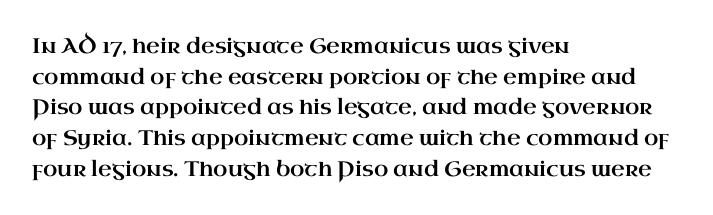
{"italic": "no", "underline": "no", "align": "left", "line_spacing": "normal", "line_spacing_ratio": 1.46, "letter_spacing": "normal", "letter_spacing_em": 0.0, "glyph_px": 21}
